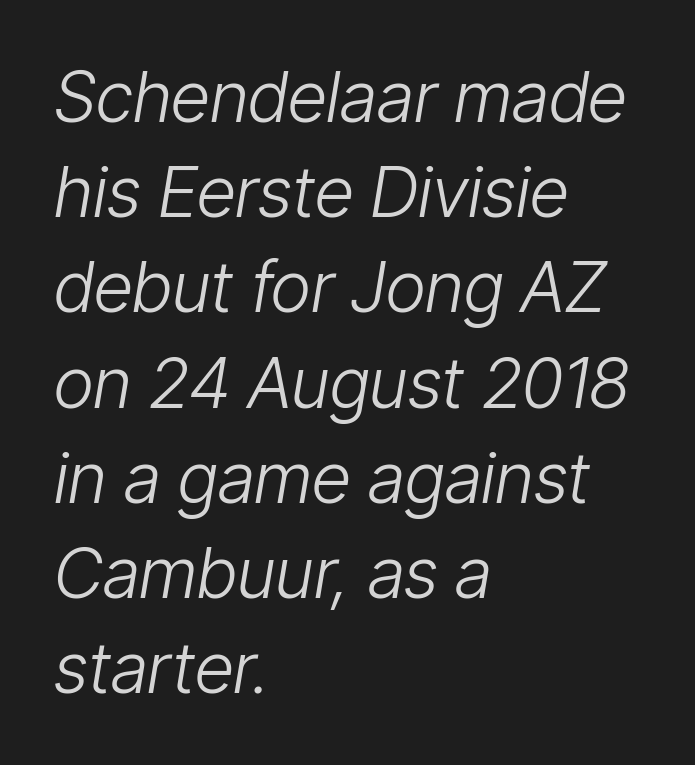
The image shows 70 px light, condensed type, italic (leaning right); set left-aligned, normal line spacing (1.36x), normal letter spacing, not underlined; low stroke contrast and a medium x-height.
